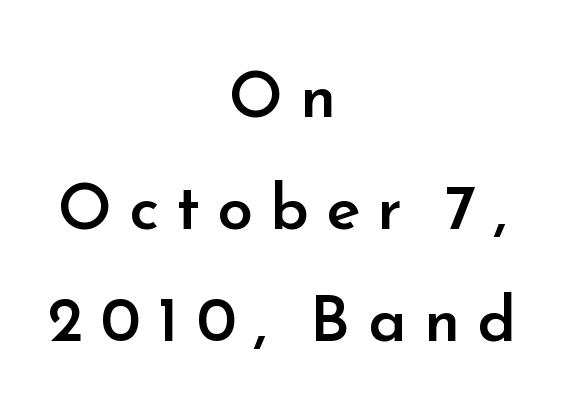
Q: Is the text bold? A: Semi-bold.
Q: Is the text italic (slanted)? A: No, it is upright.
Q: Is the typeface a serif or a sans-serif typeface? A: Sans-serif.
Q: Is the text underlined? A: No.
Q: How is the paragraph aligned? A: Centered.
Q: Is the spacing between letters normal or unusually wide? A: Unusually wide.
Q: Width (condensed, normal, or wide)? A: Normal.
Q: Stroke contrast? A: Low.
Q: x-height? A: Small.
Q: Monospaced? A: No.
